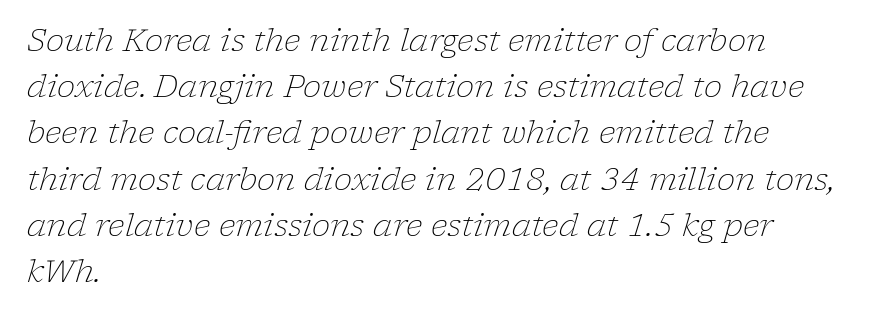
{"serif": "yes", "italic": "yes", "lean": "right", "slant_degrees": 17, "bold": "no", "weight": "light", "width": "normal", "stroke_contrast": "low", "x_height": "medium", "monospaced": "no", "underline": "no", "align": "left", "line_spacing": "normal", "line_spacing_ratio": 1.49, "letter_spacing": "normal", "letter_spacing_em": 0.0, "glyph_px": 31}
